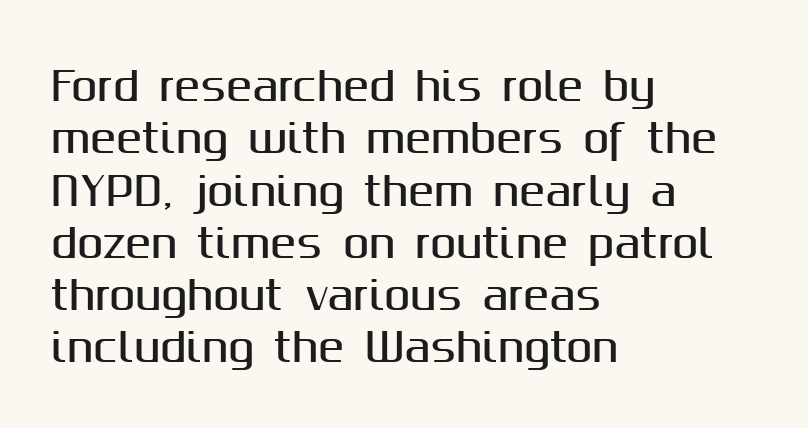
The image shows 39 px sans-serif type, upright; set left-aligned, normal line spacing (1.34x), normal letter spacing, not underlined; medium stroke contrast and a medium x-height.
